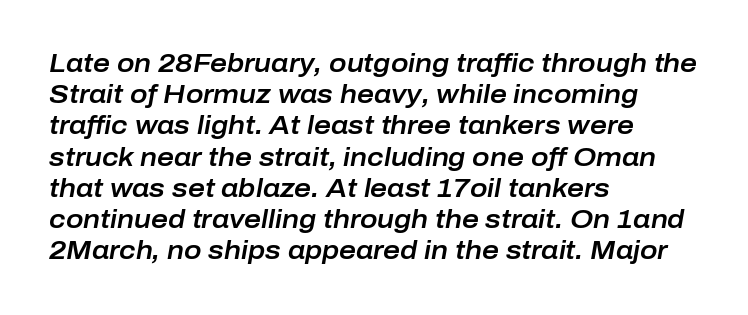
The image shows 26 px text type, italic (leaning right); set left-aligned, line spacing 1.2x, normal letter spacing, not underlined.
